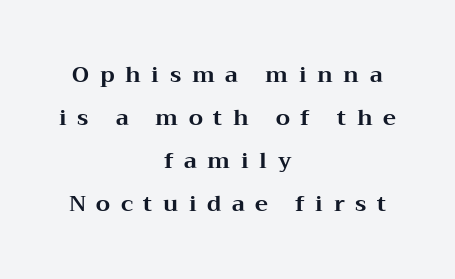
How are the letters spaced? Widely, with obvious added tracking. This rendering features lettering with no underline. Posture: vertical. This is heavy type, rendered in bold. In CSS terms this would be text-align: center.
